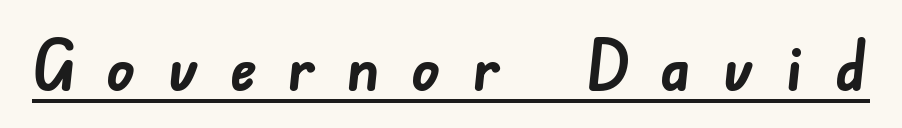
{"serif": "no", "bold": "yes", "weight": "semibold", "width": "normal", "stroke_contrast": "low", "x_height": "small", "monospaced": "no", "underline": "yes", "letter_spacing": "wide", "letter_spacing_em": 0.45, "glyph_px": 70}
